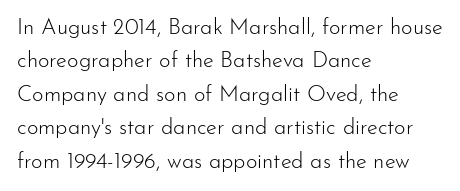
Summary of vertical rhythm: regular, with standard interline spacing. No extra ink here — the face is not bold. Quick note: not italic, upright. Horizontal alignment here is leftward, the default for most running prose.
